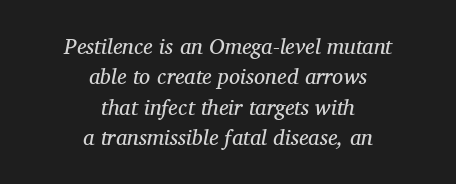
{"italic": "yes", "lean": "right", "slant_degrees": 12, "bold": "no", "underline": "no", "align": "center", "line_spacing": "normal", "line_spacing_ratio": 1.38, "letter_spacing": "normal", "letter_spacing_em": 0.0, "glyph_px": 22}
